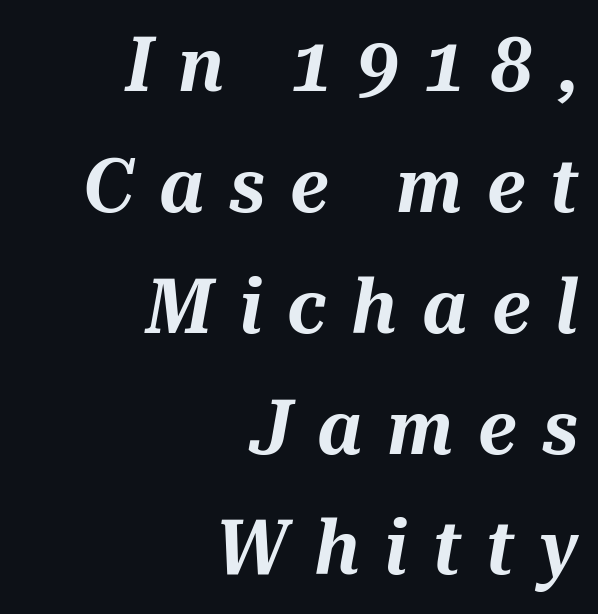
Q: Is the text italic (slanted)? A: Yes, it leans right by about 10 degrees.
Q: Is the text underlined? A: No.
Q: How is the paragraph aligned? A: Right-aligned.
Q: Is the spacing between letters normal or unusually wide? A: Unusually wide.
Q: Is the spacing between lines tight, normal or loose? A: Normal.
Q: Width (condensed, normal, or wide)? A: Normal.
Q: Stroke contrast? A: Medium.
Q: x-height? A: Medium.
Q: Monospaced? A: No.
